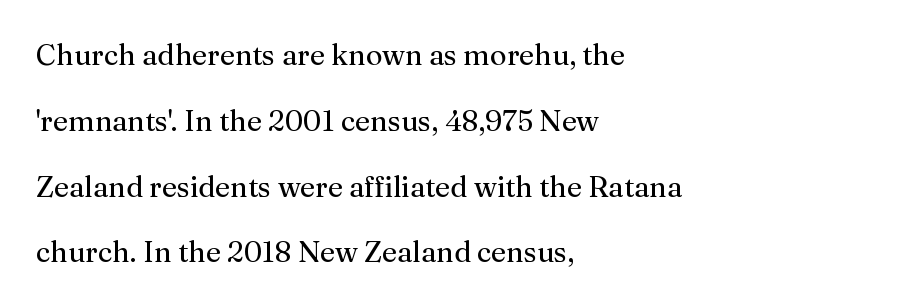
Q: Is the text bold? A: No.
Q: Is the text italic (slanted)? A: No, it is upright.
Q: Is the typeface a serif or a sans-serif typeface? A: Serif.
Q: Is the text underlined? A: No.
Q: How is the paragraph aligned? A: Left-aligned.
Q: Is the spacing between letters normal or unusually wide? A: Normal.
Q: Is the spacing between lines tight, normal or loose? A: Loose.
Q: Width (condensed, normal, or wide)? A: Normal.
Q: Stroke contrast? A: Medium.
Q: x-height? A: Medium.
Q: Monospaced? A: No.
